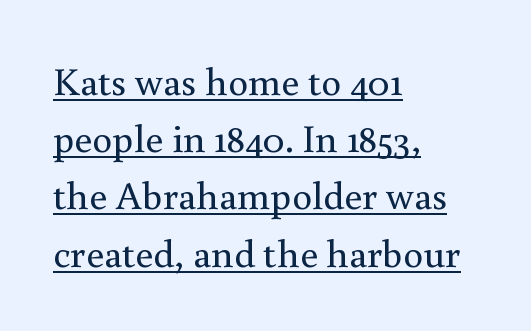
The image shows 40 px regular-weight serif type, upright; set left-aligned, normal line spacing (1.43x), normal letter spacing, underlined; medium stroke contrast and a small x-height.
